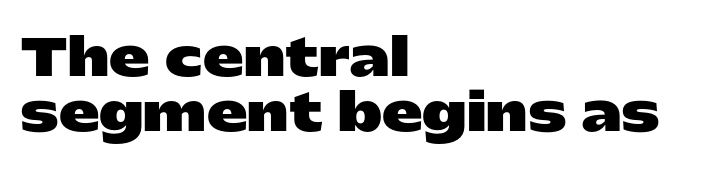
The image shows 51 px heavy, wide sans-serif type, upright; set left-aligned, tight line spacing (1.08x), normal letter spacing, not underlined; low stroke contrast and a medium x-height.
